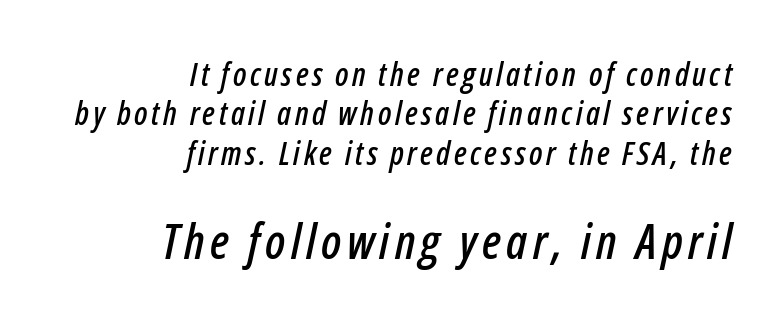
{"italic": "yes", "lean": "right", "slant_degrees": 12, "width": "condensed", "stroke_contrast": "low", "x_height": "medium", "monospaced": "no", "underline": "no", "align": "right", "line_spacing_ratio": 1.23, "larger_block": "second", "size_ratio": 1.5, "glyph_px": 48}
